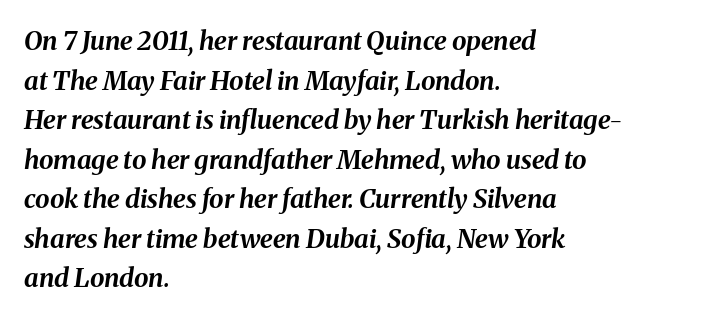
{"italic": "yes", "lean": "right", "slant_degrees": 8, "bold": "yes", "underline": "no", "align": "left", "line_spacing": "normal", "line_spacing_ratio": 1.52, "letter_spacing": "normal", "letter_spacing_em": 0.0, "glyph_px": 26}
